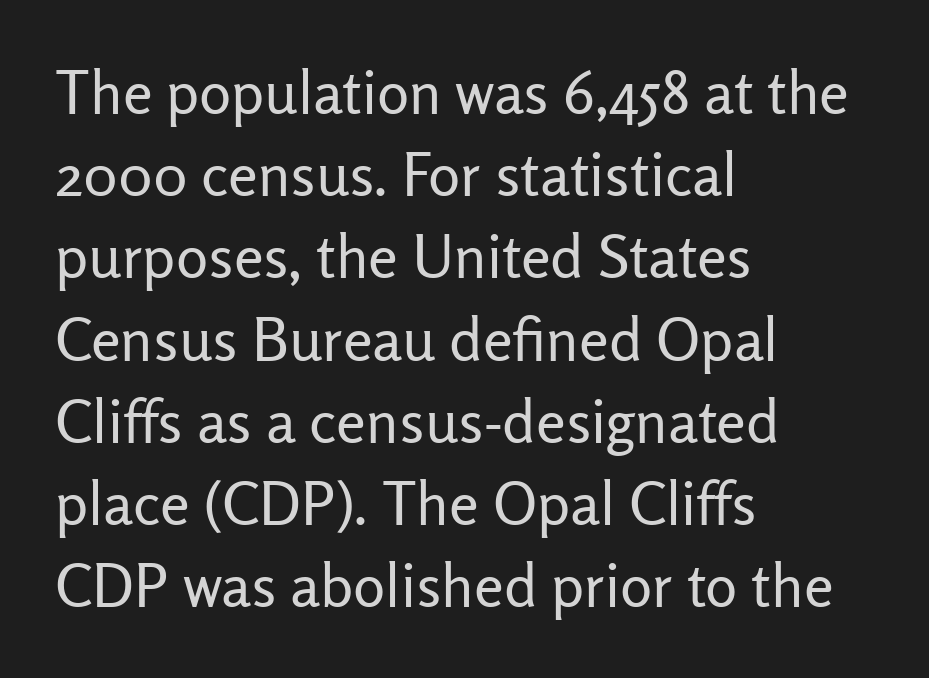
Line beginnings align vertically; line endings do not. I'd call this a sans setting — the letters go barefoot. Caption: face not bold, strokes unweighted. Character widths vary here, with narrow letters taking less room than wide ones.
